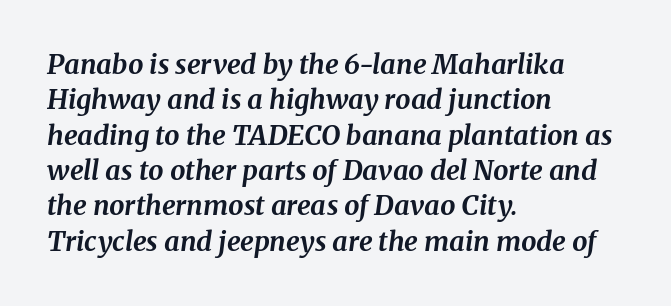
{"italic": "yes", "lean": "right", "slant_degrees": 8, "bold": "yes", "underline": "no", "align": "left", "line_spacing": "normal", "line_spacing_ratio": 1.31, "letter_spacing": "normal", "letter_spacing_em": 0.0, "glyph_px": 27}
